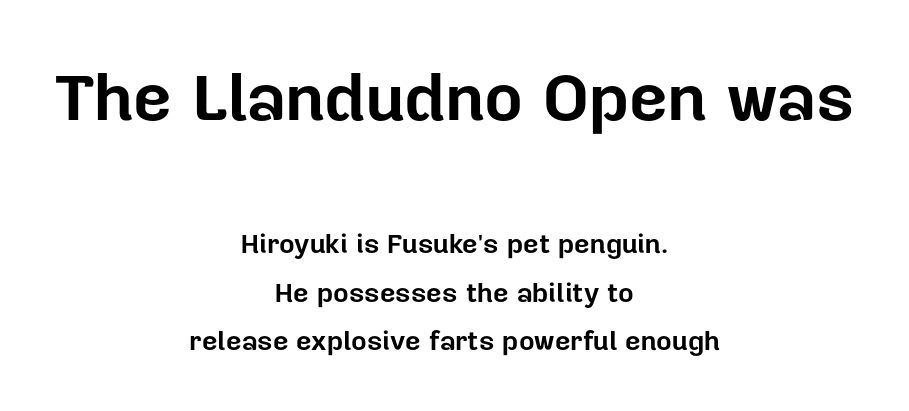
{"serif": "no", "italic": "no", "bold": "yes", "weight": "bold", "width": "normal", "stroke_contrast": "low", "x_height": "medium", "monospaced": "no", "underline": "no", "align": "center", "line_spacing_ratio": 1.8, "letter_spacing": "normal", "letter_spacing_em": 0.0, "larger_block": "first", "size_ratio": 2.48, "glyph_px": 67}
